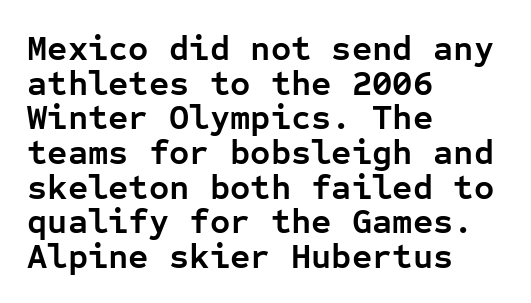
Q: Is the text bold? A: Yes.
Q: Is the text italic (slanted)? A: No, it is upright.
Q: Is the typeface a serif or a sans-serif typeface? A: Sans-serif.
Q: Is the text underlined? A: No.
Q: How is the paragraph aligned? A: Left-aligned.
Q: Is the spacing between letters normal or unusually wide? A: Normal.
Q: Is the spacing between lines tight, normal or loose? A: Tight.
Q: Width (condensed, normal, or wide)? A: Normal.
Q: Stroke contrast? A: Low.
Q: x-height? A: Medium.
Q: Monospaced? A: Yes.
